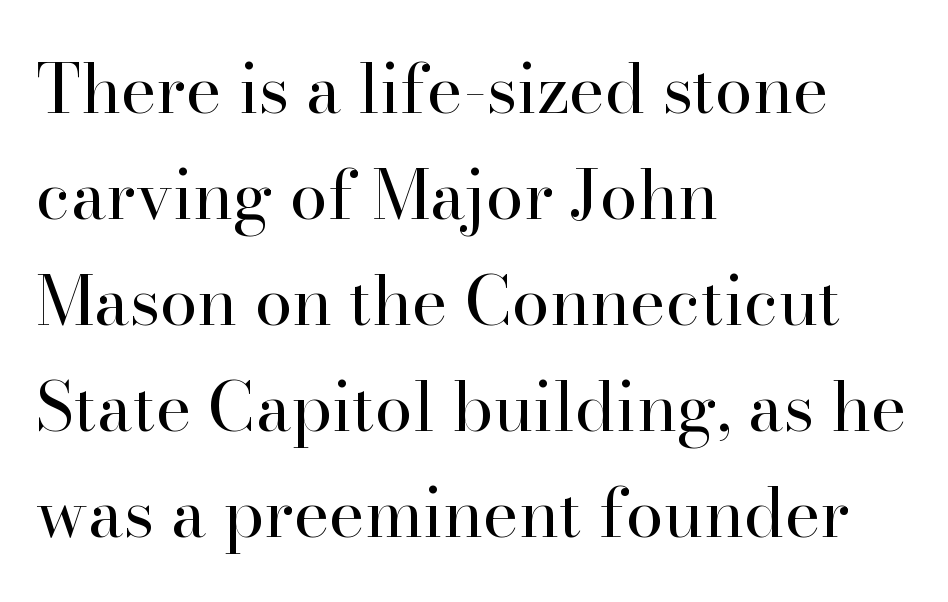
{"serif": "yes", "italic": "no", "bold": "no", "weight": "regular", "width": "normal", "stroke_contrast": "high", "x_height": "small", "monospaced": "no", "underline": "no", "align": "left", "line_spacing": "normal", "line_spacing_ratio": 1.56, "letter_spacing": "normal", "letter_spacing_em": 0.0, "glyph_px": 68}
